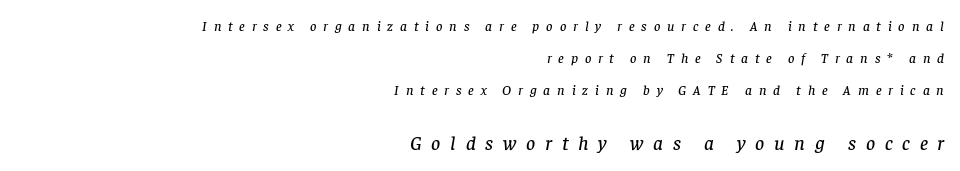
Layout note: lines flush right. Each row of text sits above clean, open space. The rendering applies a slant to the glyphs. The lower block of text is set noticeably larger than the block above it. Observe the wide spacing: letters keep a clear distance from each other. The space between consecutive lines is lavish.
